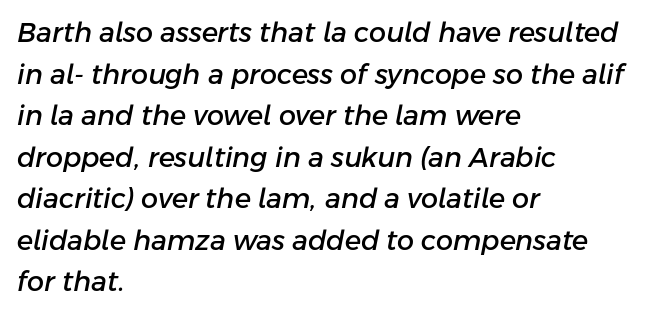
{"italic": "yes", "lean": "right", "slant_degrees": 11, "underline": "no", "align": "left", "line_spacing": "normal", "line_spacing_ratio": 1.54, "letter_spacing": "normal", "letter_spacing_em": 0.0, "glyph_px": 27}
